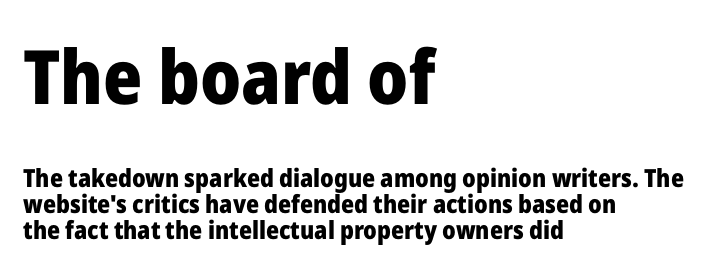
Q: Is the text bold? A: Yes.
Q: Is the text italic (slanted)? A: No, it is upright.
Q: Is the typeface a serif or a sans-serif typeface? A: Sans-serif.
Q: Is the text underlined? A: No.
Q: How is the paragraph aligned? A: Left-aligned.
Q: Is the spacing between letters normal or unusually wide? A: Normal.
Q: Is the spacing between lines tight, normal or loose? A: Tight.
Q: Which block of text is set in a larger size, the first (top) or the second (bottom)? A: The first (top) one.
Q: Width (condensed, normal, or wide)? A: Normal.
Q: Stroke contrast? A: Low.
Q: x-height? A: Medium.
Q: Monospaced? A: No.
